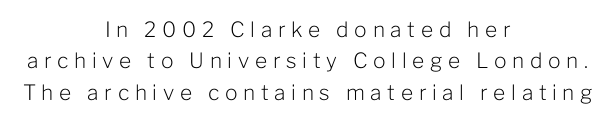
Q: Is the text bold? A: No.
Q: Is the text italic (slanted)? A: No, it is upright.
Q: Is the text underlined? A: No.
Q: How is the paragraph aligned? A: Centered.
Q: Is the spacing between letters normal or unusually wide? A: Unusually wide.
Q: Is the spacing between lines tight, normal or loose? A: Normal.
